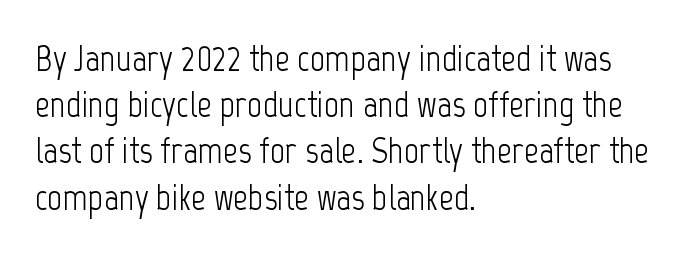
This rendering leaves character spacing at its baseline value. Is there any slant? The stems are plumb. Are there feet on the stems? There aren't — it's a sans. Compared with a typical body face, this is equally light or lighter still.
